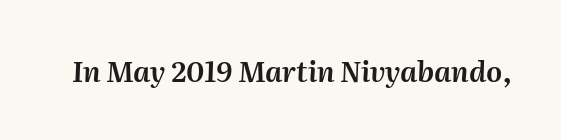
Slant detected: the letters are inclined. These lines are rendered in a variable-pitch font. Check the space under the baseline: it is left empty. The rendering keeps characters at their native spacing.
